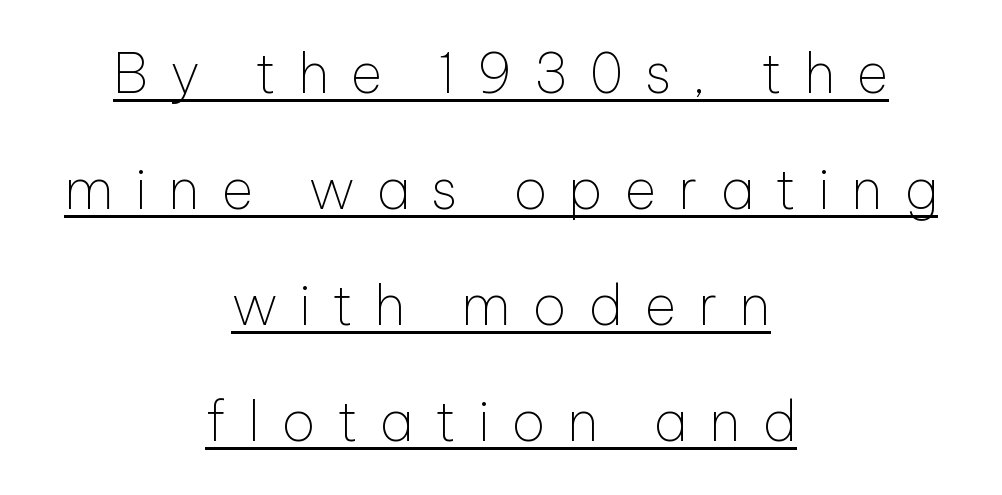
Is there much room between lines? Yes — plenty of vertical air separates them. The type family on display is of the sans-serif kind. This sample uses an upright cut, with every glyph sitting square on the baseline. Is this a fixed-width face? No — the glyphs have proportional, varying widths.
